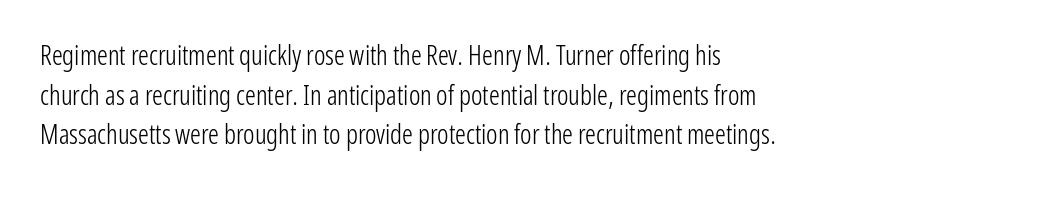
{"italic": "no", "bold": "no", "underline": "no", "align": "left", "line_spacing": "normal", "line_spacing_ratio": 1.47, "letter_spacing": "normal", "letter_spacing_em": 0.0, "glyph_px": 27}
